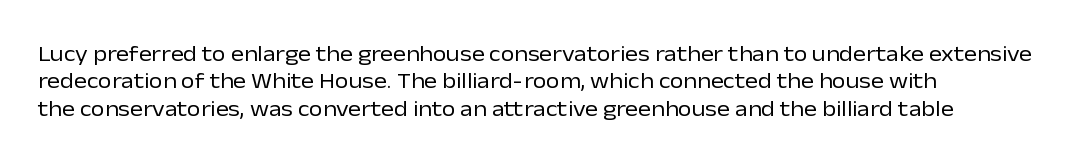
{"italic": "no", "bold": "no", "underline": "no", "align": "left", "line_spacing": "normal", "line_spacing_ratio": 1.25, "letter_spacing": "normal", "letter_spacing_em": 0.0, "glyph_px": 22}
